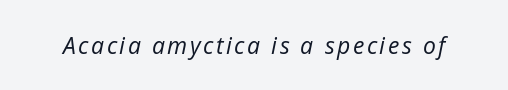
Notice how the stems are inclined rather than vertical — that's the hallmark of italics. Check the space under the baseline: it is left empty. On a weight scale, this lands at 450 or below.
